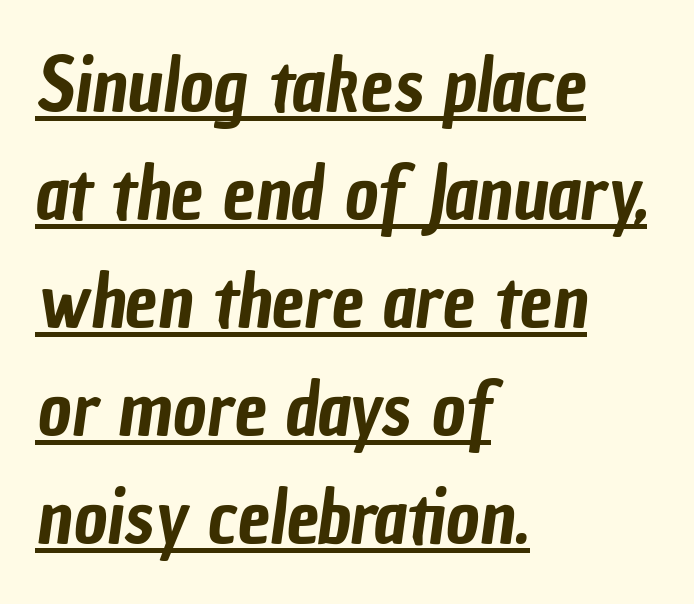
{"serif": "no", "width": "condensed", "stroke_contrast": "low", "x_height": "medium", "monospaced": "no", "underline": "yes", "align": "left", "line_spacing": "normal", "line_spacing_ratio": 1.48, "letter_spacing": "normal", "letter_spacing_em": 0.0, "glyph_px": 73}
